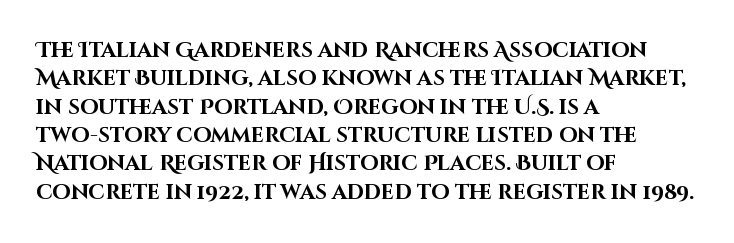
{"italic": "no", "bold": "yes", "underline": "no", "align": "left", "line_spacing": "normal", "line_spacing_ratio": 1.35, "letter_spacing": "normal", "letter_spacing_em": 0.0, "glyph_px": 21}
